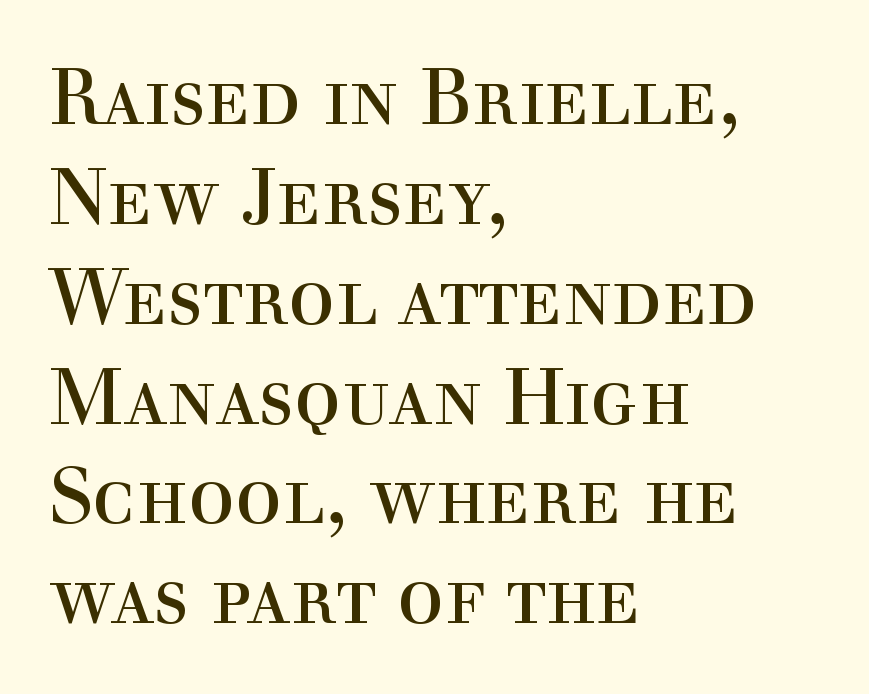
{"serif": "yes", "italic": "no", "bold": "no", "weight": "regular", "width": "normal", "x_height": "medium", "monospaced": "no", "underline": "no", "align": "left", "line_spacing": "normal", "line_spacing_ratio": 1.28, "letter_spacing": "normal", "letter_spacing_em": 0.0, "glyph_px": 78}
